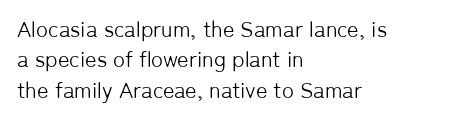
A quiet, ordinary-to-light weight characterises the typeface. The text block is weighted toward the left margin, trailing off unevenly rightward. This rendering leaves character spacing at its baseline value. Characters remain perfectly vertical along every line. The strip under each line holds only bare page.
